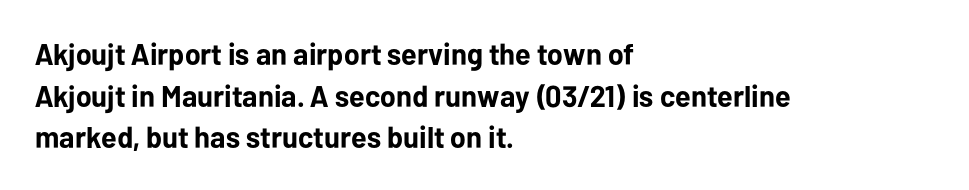
Just letters on the line, the space beneath them empty. Notice how descenders clear the ascenders below comfortably — that's standard leading. Nobody touched the tracking dial on this one. If you drew a line through each stem, it would be perfectly vertical. Serifs: no, the terminals of the letterforms are clean.
